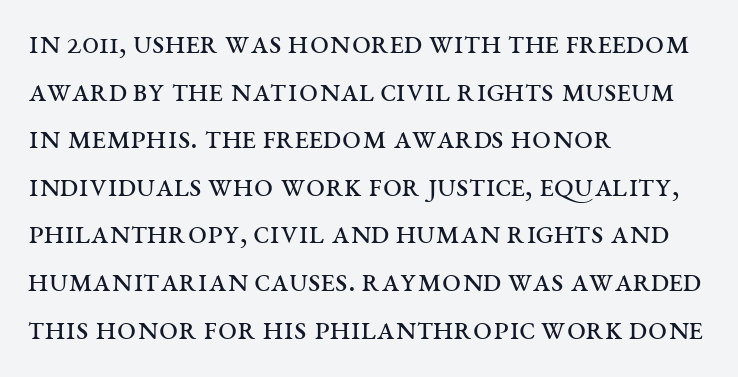
Q: Is the text bold? A: No.
Q: Is the text italic (slanted)? A: No, it is upright.
Q: Is the typeface a serif or a sans-serif typeface? A: Serif.
Q: Is the text underlined? A: No.
Q: How is the paragraph aligned? A: Left-aligned.
Q: Is the spacing between letters normal or unusually wide? A: Normal.
Q: Is the spacing between lines tight, normal or loose? A: Normal.
Q: Width (condensed, normal, or wide)? A: Wide.
Q: Stroke contrast? A: Medium.
Q: x-height? A: Large.
Q: Monospaced? A: No.
